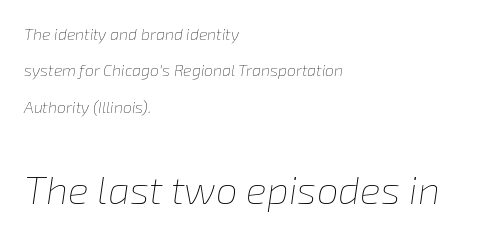
The image shows 39 px thin type, italic (leaning right); set left-aligned, loose line spacing (2.28x), normal letter spacing, not underlined; the second (bottom) block is 2.44x larger; low stroke contrast and a medium x-height.
